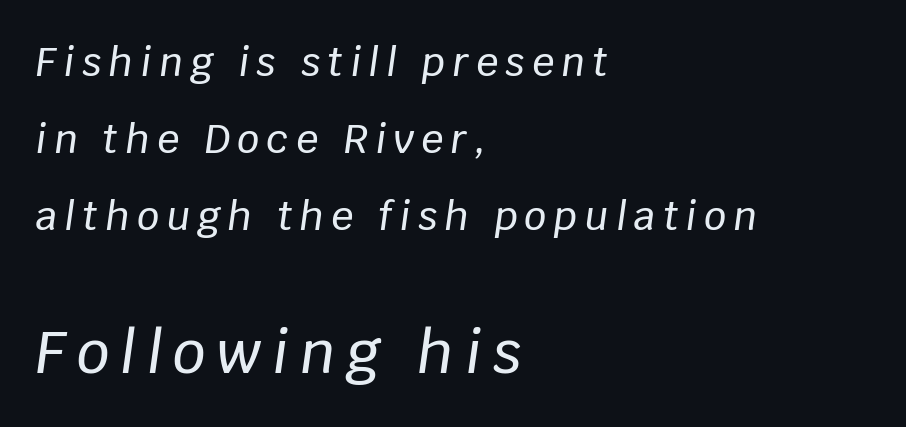
Q: Is the text italic (slanted)? A: Yes, it leans right by about 8 degrees.
Q: Is the text underlined? A: No.
Q: How is the paragraph aligned? A: Left-aligned.
Q: Is the spacing between lines tight, normal or loose? A: Loose.
Q: Which block of text is set in a larger size, the first (top) or the second (bottom)? A: The second (bottom) one.
Q: Width (condensed, normal, or wide)? A: Normal.
Q: Stroke contrast? A: Low.
Q: x-height? A: Large.
Q: Monospaced? A: No.
